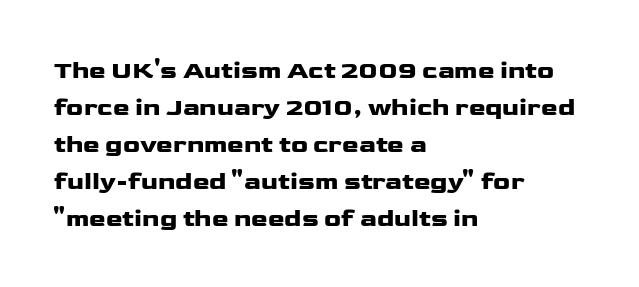
Q: Is the text italic (slanted)? A: No, it is upright.
Q: Is the text underlined? A: No.
Q: How is the paragraph aligned? A: Left-aligned.
Q: Is the spacing between letters normal or unusually wide? A: Normal.
Q: Is the spacing between lines tight, normal or loose? A: Normal.
